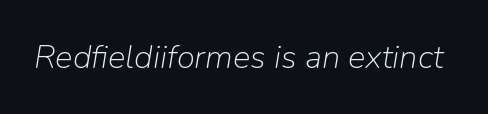
Q: Is the text bold? A: No.
Q: Is the text italic (slanted)? A: Yes, it leans right by about 9 degrees.
Q: Is the text underlined? A: No.
Q: Is the spacing between letters normal or unusually wide? A: Normal.
Q: Width (condensed, normal, or wide)? A: Normal.
Q: Stroke contrast? A: Low.
Q: x-height? A: Medium.
Q: Monospaced? A: No.
